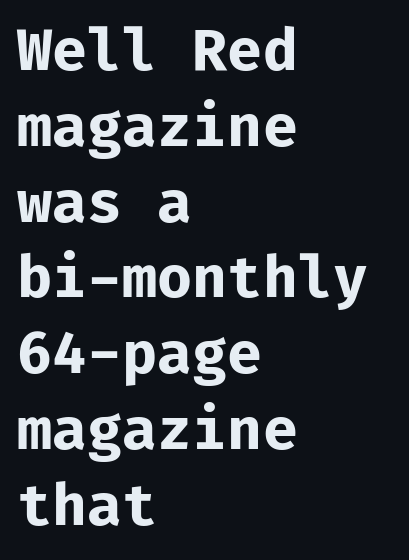
Q: Is the text bold? A: Yes.
Q: Is the text italic (slanted)? A: No, it is upright.
Q: Is the typeface a serif or a sans-serif typeface? A: Sans-serif.
Q: Is the text underlined? A: No.
Q: How is the paragraph aligned? A: Left-aligned.
Q: Is the spacing between letters normal or unusually wide? A: Normal.
Q: Is the spacing between lines tight, normal or loose? A: Normal.
Q: Width (condensed, normal, or wide)? A: Normal.
Q: Stroke contrast? A: Low.
Q: x-height? A: Medium.
